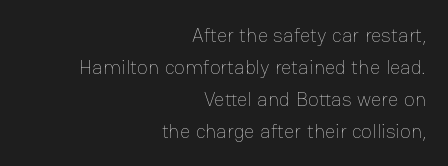
The image shows 20 px text type, upright; set right-aligned, normal line spacing (1.6x), normal letter spacing, not underlined.
